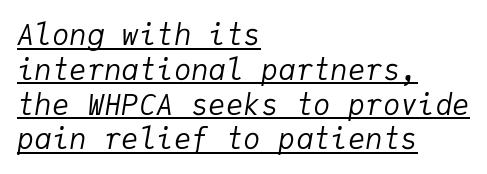
{"italic": "yes", "lean": "right", "slant_degrees": 9, "bold": "no", "weight": "regular", "width": "normal", "stroke_contrast": "low", "x_height": "medium", "monospaced": "yes", "underline": "yes", "align": "left", "line_spacing_ratio": 1.2, "letter_spacing": "normal", "letter_spacing_em": 0.0, "glyph_px": 29}
